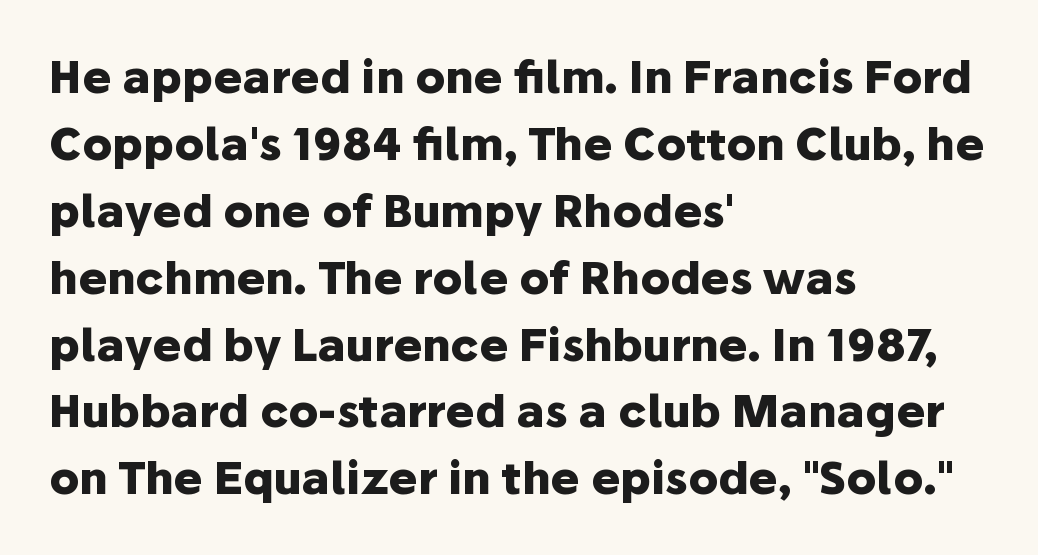
The image shows 44 px heavy sans-serif type, upright; set left-aligned, normal line spacing (1.52x), normal letter spacing, not underlined; low stroke contrast and a medium x-height.
